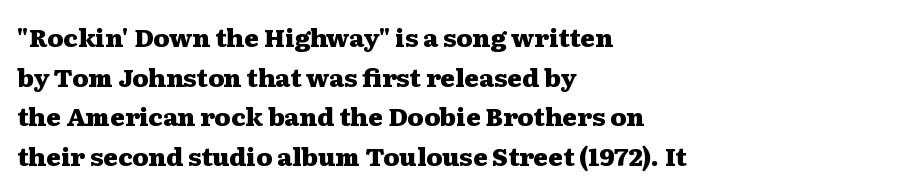
{"italic": "no", "bold": "yes", "underline": "no", "align": "left", "line_spacing": "normal", "line_spacing_ratio": 1.59, "letter_spacing": "normal", "letter_spacing_em": 0.0, "glyph_px": 25}
